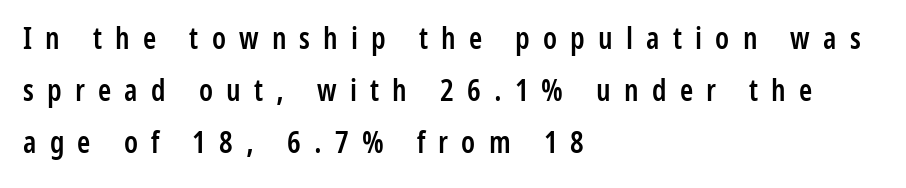
Q: Is the text bold? A: Semi-bold.
Q: Is the text italic (slanted)? A: No, it is upright.
Q: Is the typeface a serif or a sans-serif typeface? A: Sans-serif.
Q: Is the text underlined? A: No.
Q: How is the paragraph aligned? A: Left-aligned.
Q: Is the spacing between letters normal or unusually wide? A: Unusually wide.
Q: Width (condensed, normal, or wide)? A: Condensed.
Q: Stroke contrast? A: Low.
Q: x-height? A: Medium.
Q: Monospaced? A: No.
